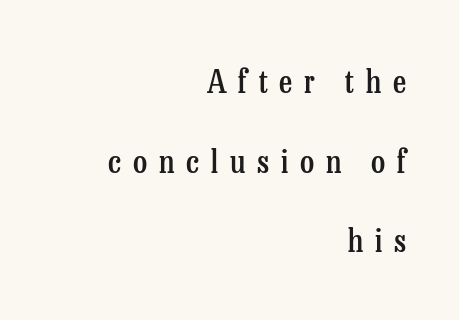
Q: Is the text bold? A: Semi-bold.
Q: Is the text italic (slanted)? A: No, it is upright.
Q: Is the typeface a serif or a sans-serif typeface? A: Serif.
Q: Is the text underlined? A: No.
Q: How is the paragraph aligned? A: Right-aligned.
Q: Is the spacing between letters normal or unusually wide? A: Unusually wide.
Q: Is the spacing between lines tight, normal or loose? A: Loose.
Q: Width (condensed, normal, or wide)? A: Condensed.
Q: Stroke contrast? A: Low.
Q: x-height? A: Medium.
Q: Monospaced? A: No.
